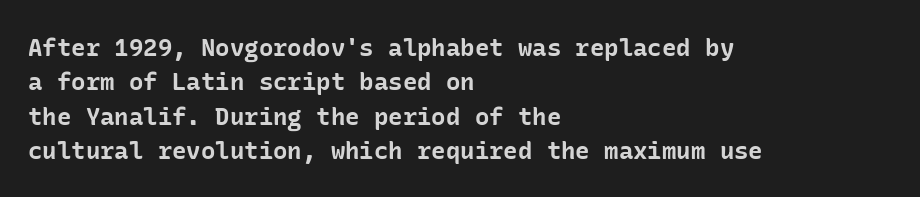
{"italic": "no", "bold": "yes", "underline": "no", "align": "left", "line_spacing": "normal", "line_spacing_ratio": 1.43, "letter_spacing": "normal", "letter_spacing_em": 0.0, "glyph_px": 24}
